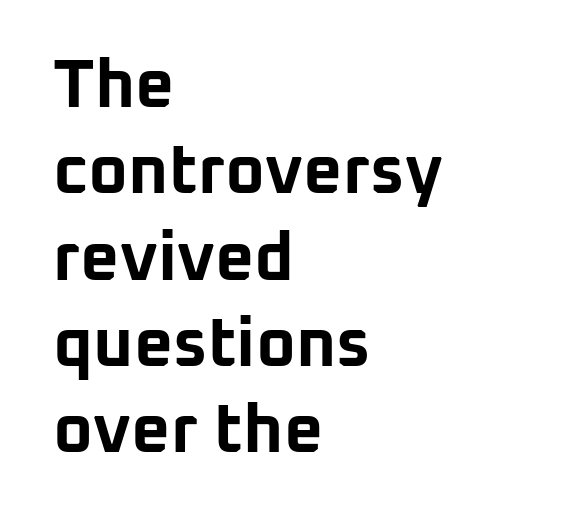
{"serif": "no", "italic": "no", "bold": "yes", "weight": "bold", "width": "normal", "stroke_contrast": "low", "x_height": "medium", "monospaced": "no", "underline": "no", "align": "left", "line_spacing": "normal", "line_spacing_ratio": 1.27, "letter_spacing": "normal", "letter_spacing_em": 0.0, "glyph_px": 68}
